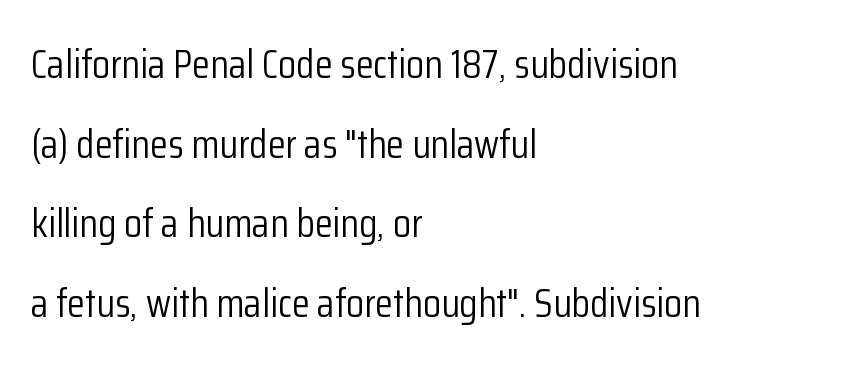
The strip under each line holds only bare page. Between one letter and the next there's only the usual sliver of space. Counters stay open thanks to moderate or lighter strokes. These lines stand farther apart than default settings would place them.
